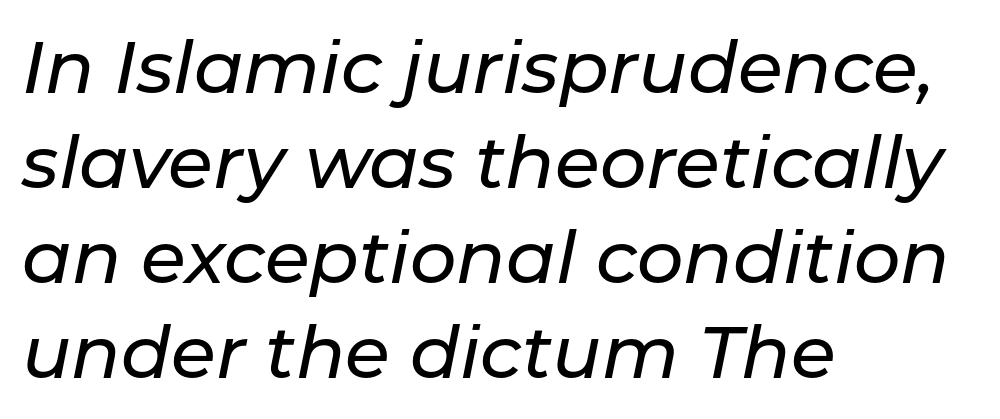
Q: Is the text italic (slanted)? A: Yes, it leans right by about 11 degrees.
Q: Is the text underlined? A: No.
Q: How is the paragraph aligned? A: Left-aligned.
Q: Is the spacing between letters normal or unusually wide? A: Normal.
Q: Is the spacing between lines tight, normal or loose? A: Normal.
Q: Width (condensed, normal, or wide)? A: Normal.
Q: Stroke contrast? A: Low.
Q: x-height? A: Medium.
Q: Monospaced? A: No.
